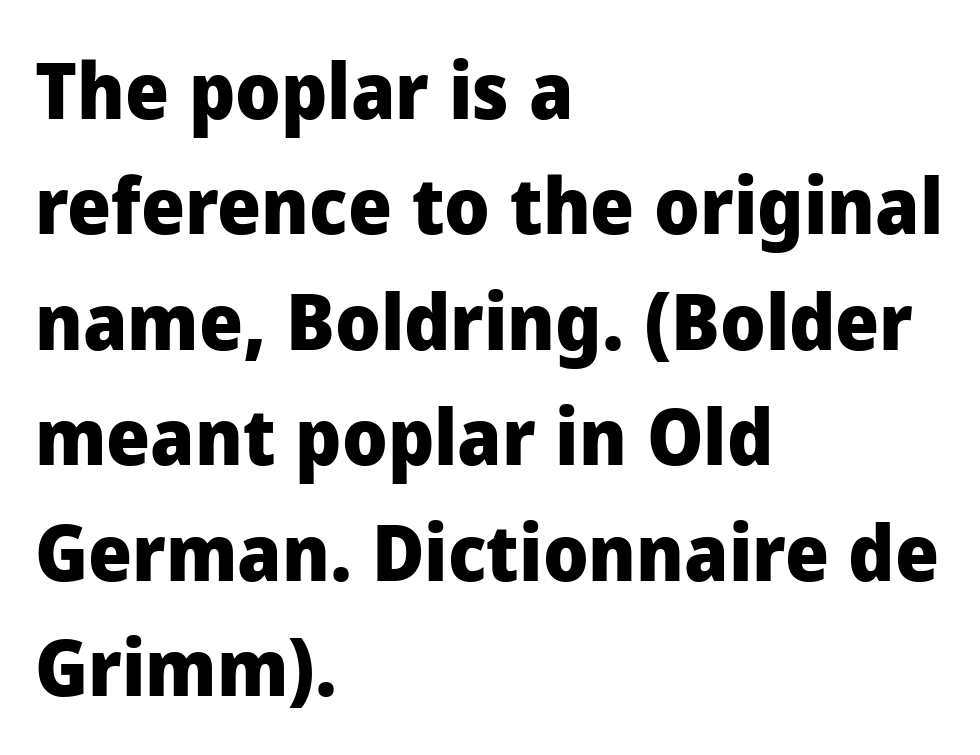
{"serif": "no", "italic": "no", "bold": "yes", "weight": "heavy", "width": "normal", "stroke_contrast": "low", "x_height": "medium", "monospaced": "no", "underline": "no", "align": "left", "line_spacing": "normal", "line_spacing_ratio": 1.48, "letter_spacing": "normal", "letter_spacing_em": 0.0, "glyph_px": 78}
